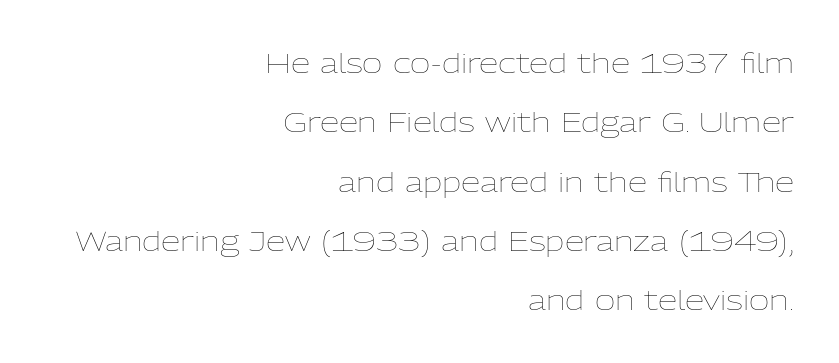
The setting favours the right margin, as signatures and pull-quotes sometimes do. Spacing verdict: proportional, widths tailored to each character. Students, note that the glyphs here touch the page at normal intervals. Quick note: underline off. Nothing heavy about these letters — not bold at all.
